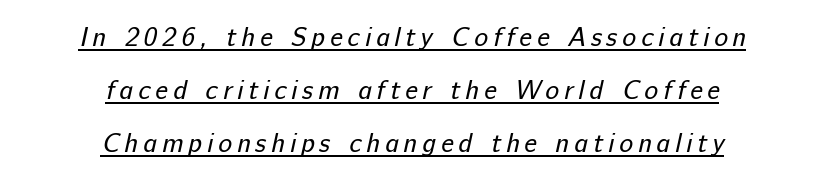
{"bold": "no", "underline": "yes", "align": "center", "line_spacing": "loose", "line_spacing_ratio": 2.04, "glyph_px": 26}
